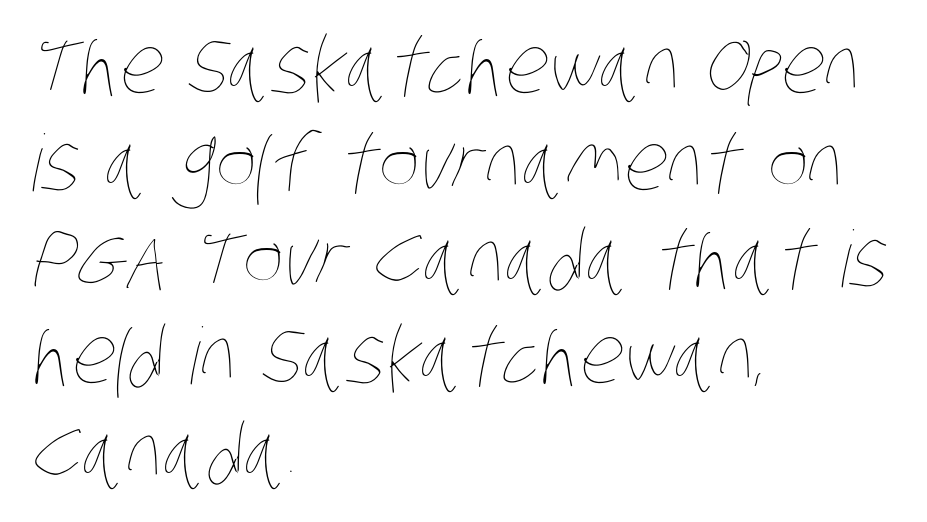
Here the designer chose a conventional face with non-uniform glyph widths. The text block is weighted toward the left margin, trailing off unevenly rightward. A clean baseline with only descenders dipping below it. No extra tracking has been applied to these lines. The typesetting does not lean heavy: it is not bold.
